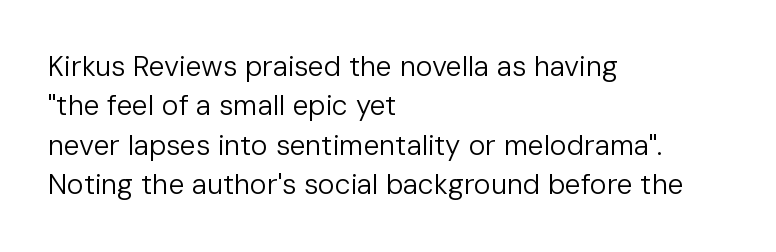
The letters carry no serifs — their stems end cleanly without finishing strokes. The strokes carry an ordinary text weight at most. Does extra space separate the letters? No, they use regular spacing. Here the designer chose a conventional face with non-uniform glyph widths.
